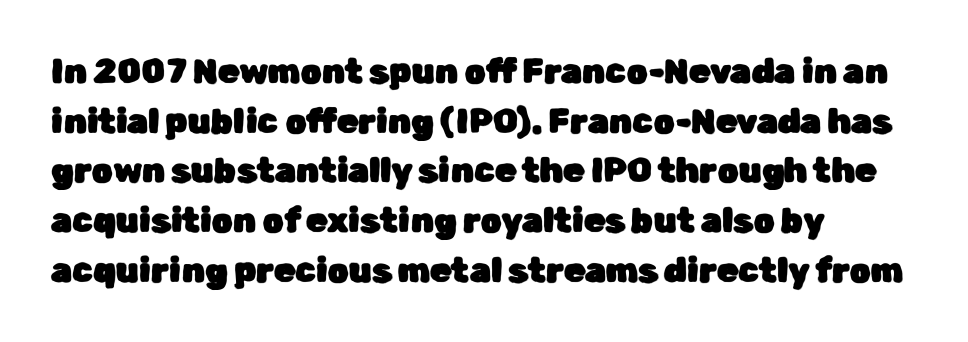
{"serif": "no", "italic": "no", "width": "normal", "stroke_contrast": "low", "x_height": "medium", "monospaced": "no", "underline": "no", "align": "left", "line_spacing": "normal", "line_spacing_ratio": 1.46, "letter_spacing": "normal", "letter_spacing_em": 0.0, "glyph_px": 34}
